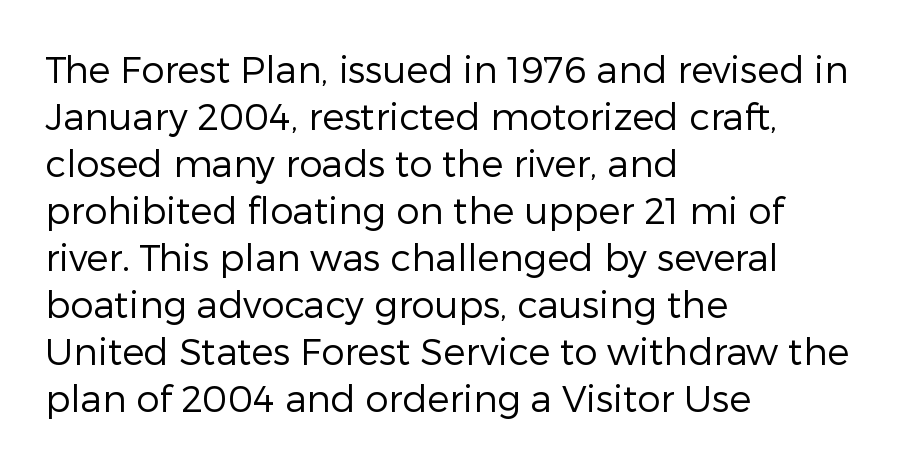
{"serif": "no", "italic": "no", "bold": "no", "weight": "regular", "width": "normal", "stroke_contrast": "low", "x_height": "medium", "monospaced": "no", "underline": "no", "align": "left", "line_spacing": "normal", "line_spacing_ratio": 1.27, "letter_spacing": "normal", "letter_spacing_em": 0.0, "glyph_px": 37}
